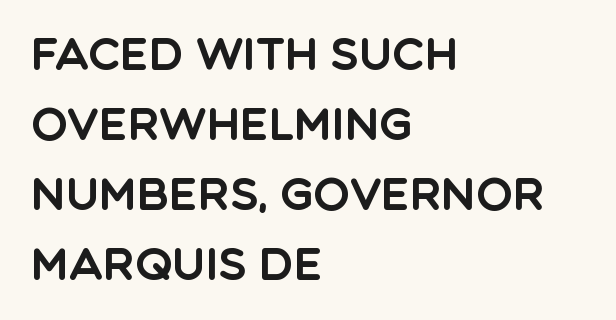
Leftover space on each line is placed entirely after the last word. A bare baseline throughout the passage. Students, observe: this is what conventionally led text looks like. The gaps between neighbouring characters are ordinary and unremarkable.
